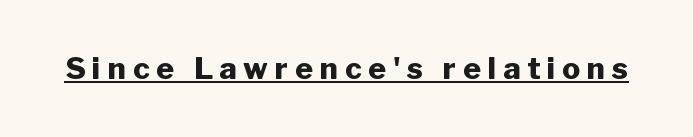
{"serif": "no", "italic": "no", "bold": "yes", "weight": "heavy", "width": "normal", "stroke_contrast": "low", "x_height": "medium", "monospaced": "no", "underline": "yes", "letter_spacing": "wide", "letter_spacing_em": 0.23, "glyph_px": 30}
